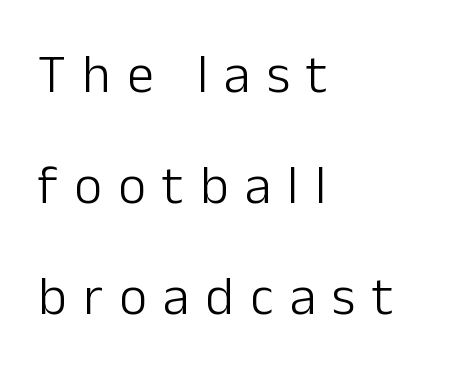
The image shows 54 px light sans-serif type, upright; set left-aligned, loose line spacing (2.06x), unusually wide letter spacing (+0.3 em), not underlined; low stroke contrast and a medium x-height.
